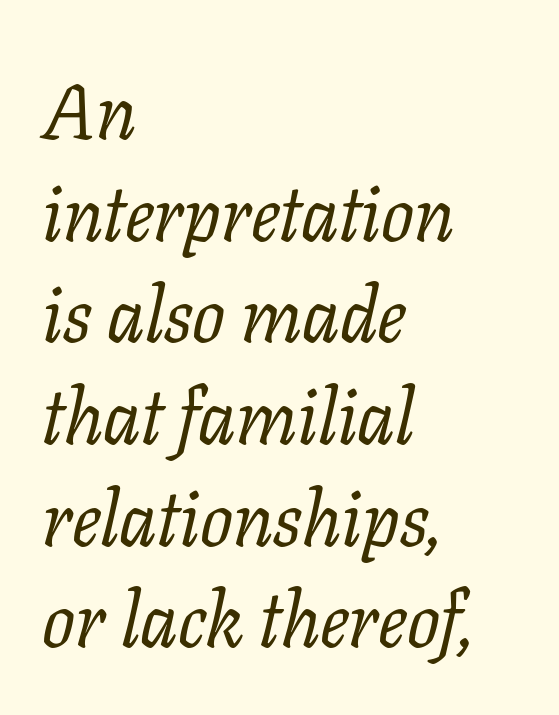
The image shows 77 px regular-weight serif type, italic (leaning right); set left-aligned, normal line spacing (1.32x), normal letter spacing, not underlined; low stroke contrast and a medium x-height.
